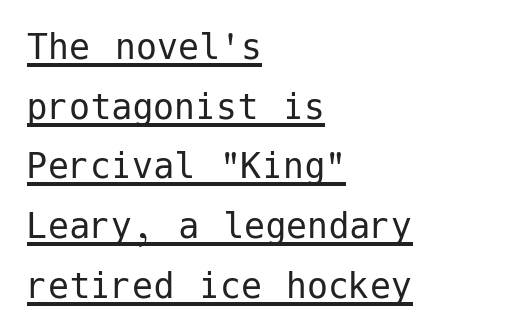
{"serif": "no", "italic": "no", "bold": "no", "weight": "regular", "width": "normal", "stroke_contrast": "low", "x_height": "medium", "underline": "yes", "align": "left", "line_spacing": "normal", "line_spacing_ratio": 1.42, "letter_spacing": "normal", "letter_spacing_em": 0.0, "glyph_px": 42}
